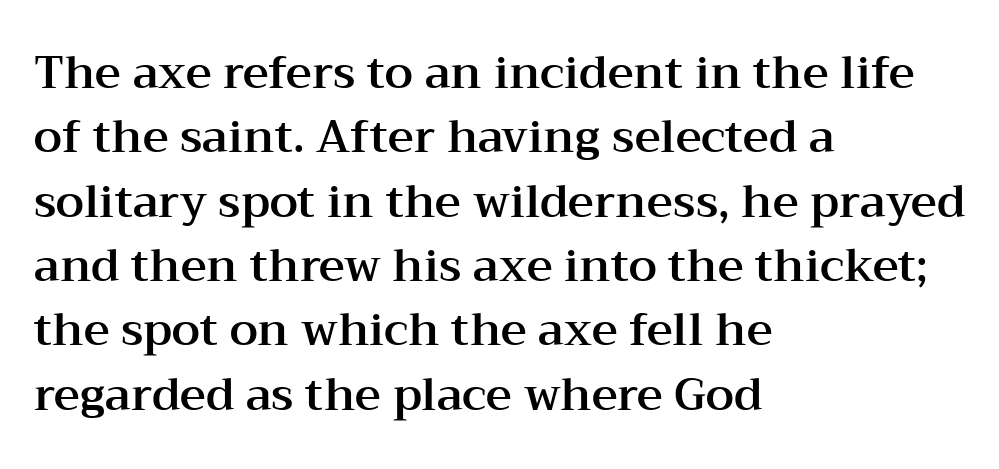
{"serif": "yes", "italic": "no", "width": "wide", "stroke_contrast": "medium", "x_height": "medium", "monospaced": "no", "underline": "no", "align": "left", "line_spacing": "normal", "line_spacing_ratio": 1.43, "letter_spacing": "normal", "letter_spacing_em": 0.0, "glyph_px": 45}
